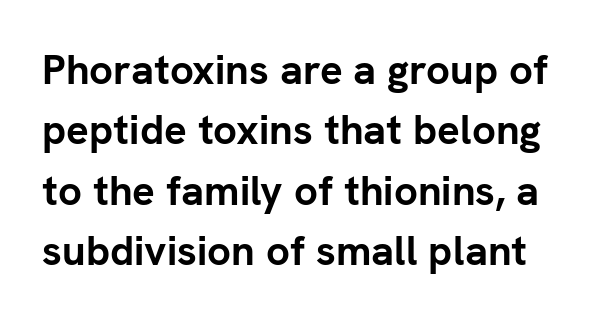
Spacing verdict: proportional, widths tailored to each character. A clean baseline with only descenders dipping below it. Do the letters lean? They stand straight. The glyphs in this specimen are sans serif. Each new line begins a customary step beneath the previous one. What stands out about the letter spacing? Nothing — it is the standard amount.
